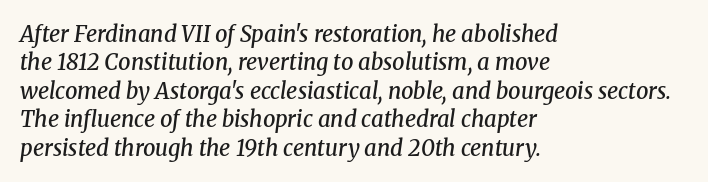
Q: Is the text bold? A: Semi-bold.
Q: Is the text italic (slanted)? A: Yes, it leans right by about 8 degrees.
Q: Is the text underlined? A: No.
Q: How is the paragraph aligned? A: Left-aligned.
Q: Is the spacing between letters normal or unusually wide? A: Normal.
Q: Is the spacing between lines tight, normal or loose? A: Normal.
